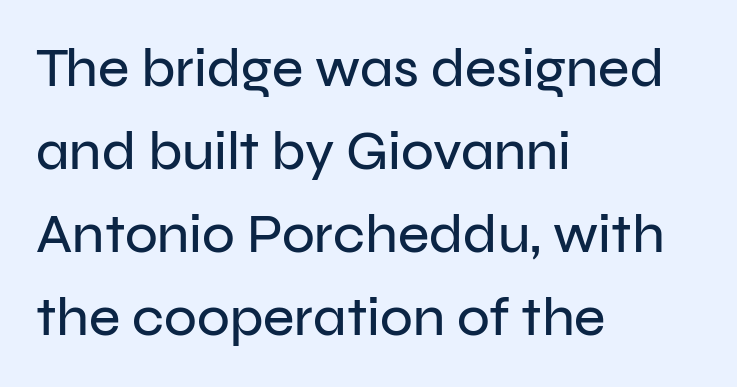
{"serif": "no", "italic": "no", "width": "normal", "stroke_contrast": "low", "x_height": "medium", "monospaced": "no", "underline": "no", "align": "left", "line_spacing": "normal", "line_spacing_ratio": 1.54, "letter_spacing": "normal", "letter_spacing_em": 0.0, "glyph_px": 54}
